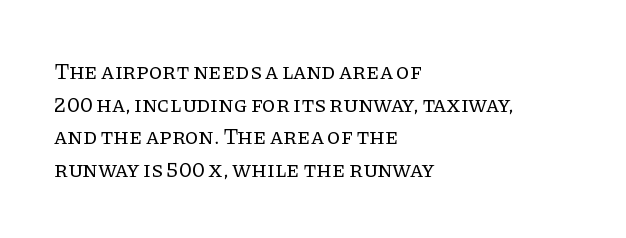
Rows of type keep a routine distance in the vertical direction. The space beneath each line is pristine and unruled. Which margin do the lines hug? The left one — the right edge is uneven. The letterforms sit shoulder to shoulder at normal distance.
